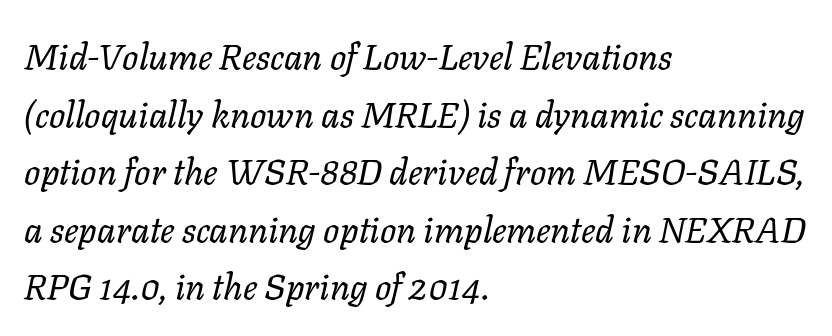
Characters are canted at an angle relative to the baseline's perpendicular. The passage is arranged the way most books set body copy — flush left. Underlining? Definitely not there. Looks like regular typesetting: each glyph gets only the width it needs. You could call the tracking neutral — neither tight nor loose. What's the leading like? Ordinary, nothing unusual.
